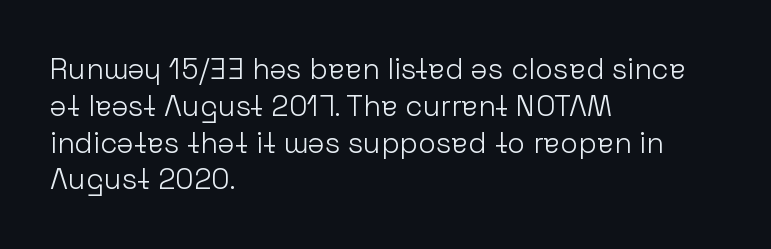
{"serif": "no", "italic": "no", "bold": "no", "weight": "light", "width": "normal", "stroke_contrast": "low", "x_height": "medium", "monospaced": "no", "underline": "no", "align": "left", "line_spacing": "normal", "line_spacing_ratio": 1.27, "letter_spacing": "normal", "letter_spacing_em": 0.0, "glyph_px": 29}
